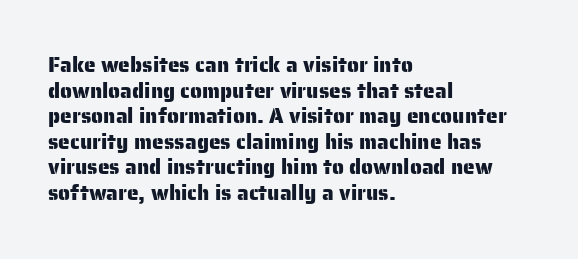
Line beginnings align vertically; line endings do not. Posture: vertical. A typesetter would call this zero additional tracking. The baseline area is clear.
